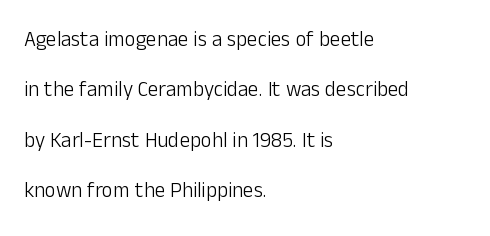
{"italic": "no", "bold": "no", "underline": "no", "align": "left", "line_spacing": "loose", "line_spacing_ratio": 2.4, "letter_spacing": "normal", "letter_spacing_em": 0.0, "glyph_px": 21}
